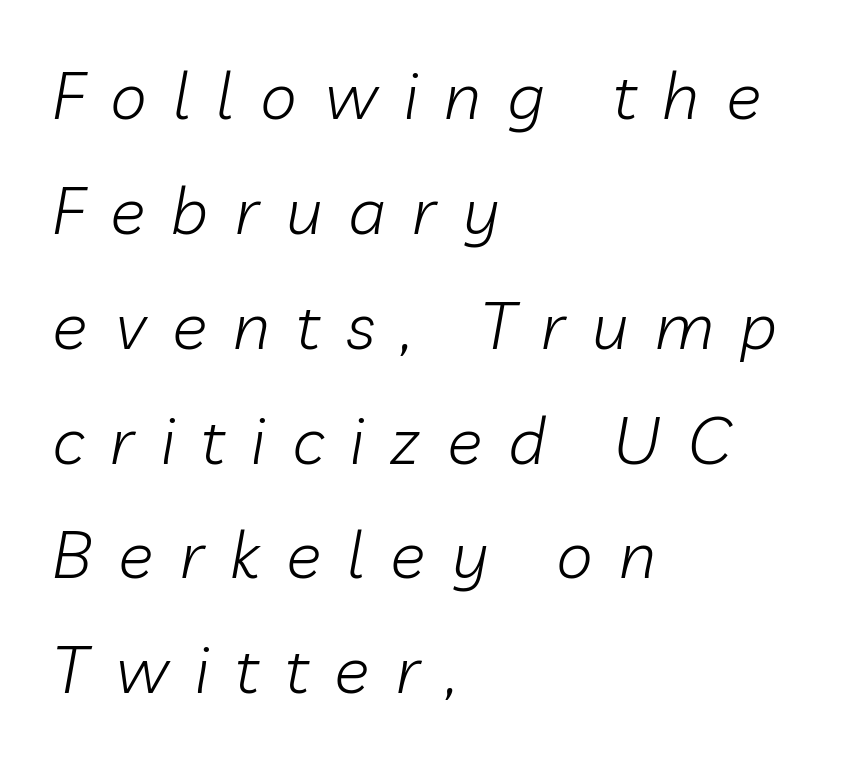
{"italic": "yes", "lean": "right", "slant_degrees": 10, "bold": "no", "weight": "light", "width": "normal", "stroke_contrast": "low", "x_height": "medium", "monospaced": "no", "underline": "no", "align": "left", "line_spacing_ratio": 1.74, "letter_spacing": "wide", "letter_spacing_em": 0.4, "glyph_px": 66}
